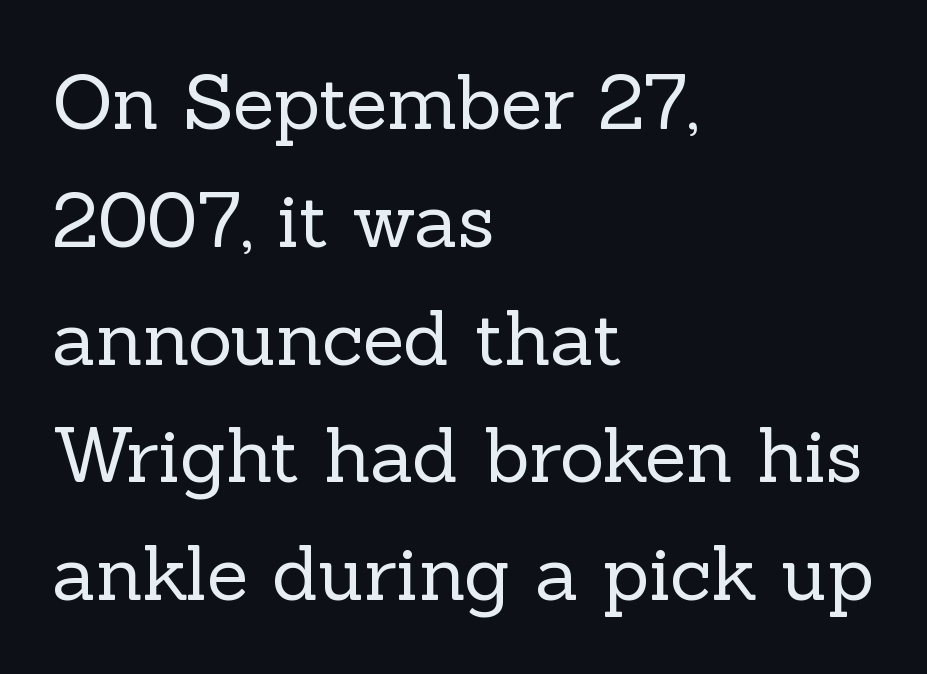
{"serif": "yes", "italic": "no", "bold": "no", "weight": "regular", "width": "normal", "x_height": "medium", "monospaced": "no", "underline": "no", "align": "left", "line_spacing": "normal", "line_spacing_ratio": 1.55, "letter_spacing": "normal", "letter_spacing_em": 0.0, "glyph_px": 76}
